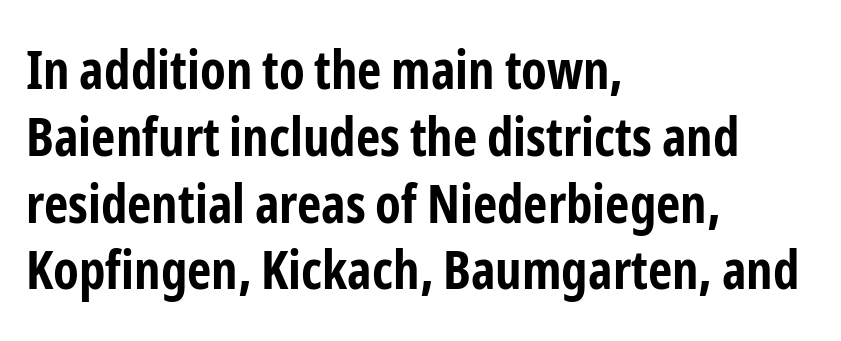
{"serif": "no", "italic": "no", "bold": "yes", "weight": "bold", "width": "condensed", "stroke_contrast": "low", "x_height": "medium", "monospaced": "no", "underline": "no", "align": "left", "line_spacing": "normal", "line_spacing_ratio": 1.26, "letter_spacing": "normal", "letter_spacing_em": 0.0, "glyph_px": 53}
